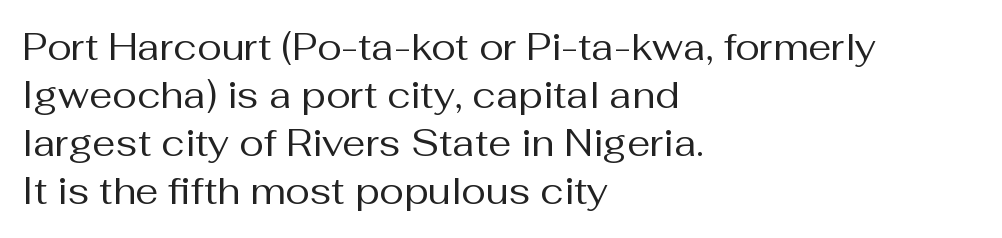
Q: Is the text bold? A: No.
Q: Is the text italic (slanted)? A: No, it is upright.
Q: Is the typeface a serif or a sans-serif typeface? A: Sans-serif.
Q: Is the text underlined? A: No.
Q: How is the paragraph aligned? A: Left-aligned.
Q: Is the spacing between letters normal or unusually wide? A: Normal.
Q: Is the spacing between lines tight, normal or loose? A: Normal.
Q: Width (condensed, normal, or wide)? A: Normal.
Q: Stroke contrast? A: Medium.
Q: x-height? A: Medium.
Q: Monospaced? A: No.
